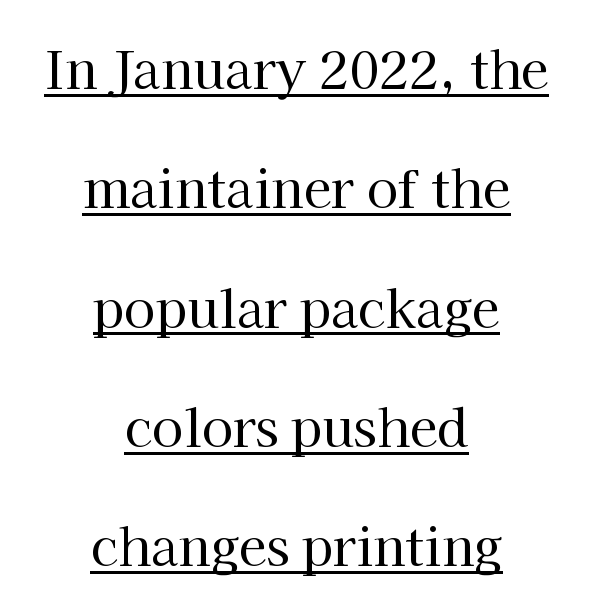
{"serif": "yes", "italic": "no", "bold": "no", "weight": "regular", "width": "normal", "stroke_contrast": "high", "x_height": "medium", "monospaced": "no", "underline": "yes", "align": "center", "line_spacing": "loose", "line_spacing_ratio": 2.34, "letter_spacing": "normal", "letter_spacing_em": 0.0, "glyph_px": 51}
